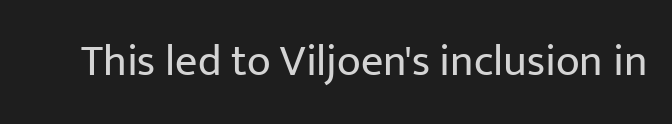
Q: Is the text bold? A: No.
Q: Is the text italic (slanted)? A: No, it is upright.
Q: Is the typeface a serif or a sans-serif typeface? A: Sans-serif.
Q: Is the text underlined? A: No.
Q: Is the spacing between letters normal or unusually wide? A: Normal.
Q: Width (condensed, normal, or wide)? A: Normal.
Q: Stroke contrast? A: Low.
Q: x-height? A: Medium.
Q: Monospaced? A: No.
